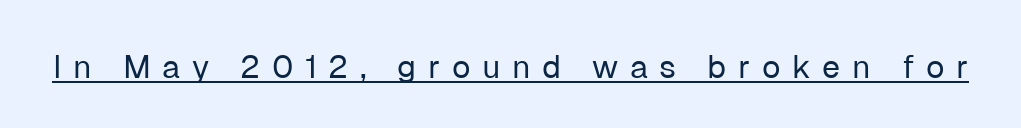
These characters rest on top of a visible drawn line. Does extra space separate the letters? Yes, quite a lot of it. The face used here is proportionally spaced, like ordinary book or web type. The type family on display is of the sans-serif kind. On a weight scale, this lands at 450 or below. You can tell it's not italic because the verticals are truly vertical.
